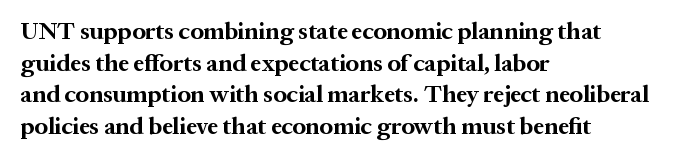
Honestly, the letter spacing is just normal — you wouldn't notice it. One glance says typical: line gaps are just what's usual. These lines stack with their left ends in a neat column. The type sits square on the baseline with zero lean. Descender tails drop into unmarked territory. How heavy is the stroke? Heavy — this is a bold.
